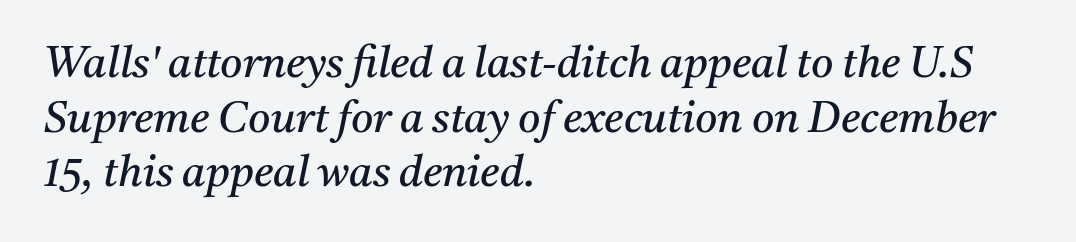
The lettering tilts uniformly, giving the passage an italic look. The string is rendered with underlining switched off. If you drew a ruler down the left edge, every line would touch it. Spacing verdict: proportional, widths tailored to each character. Nothing unusual about the tracking: characters are spaced as the font intends. Is there much room between lines? A standard amount, neither cramped nor airy.
